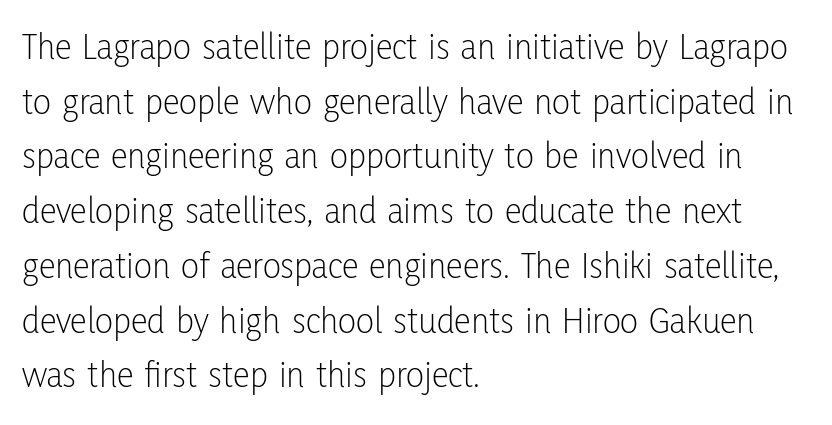
Q: Is the text bold? A: No.
Q: Is the text italic (slanted)? A: No, it is upright.
Q: Is the typeface a serif or a sans-serif typeface? A: Sans-serif.
Q: Is the text underlined? A: No.
Q: How is the paragraph aligned? A: Left-aligned.
Q: Is the spacing between letters normal or unusually wide? A: Normal.
Q: Is the spacing between lines tight, normal or loose? A: Normal.
Q: Width (condensed, normal, or wide)? A: Condensed.
Q: Stroke contrast? A: Low.
Q: x-height? A: Medium.
Q: Monospaced? A: No.
